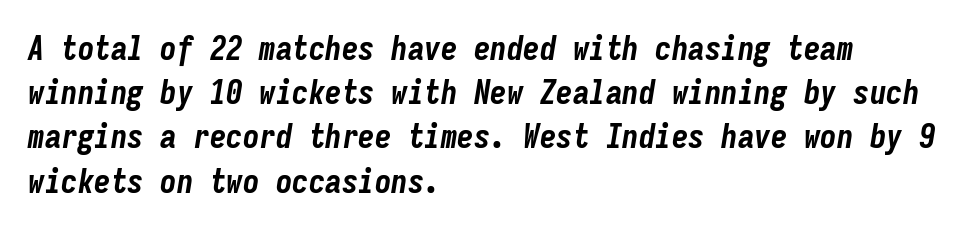
Q: Is the text bold? A: Yes.
Q: Is the text italic (slanted)? A: Yes, it leans right by about 9 degrees.
Q: Is the text underlined? A: No.
Q: How is the paragraph aligned? A: Left-aligned.
Q: Is the spacing between letters normal or unusually wide? A: Normal.
Q: Is the spacing between lines tight, normal or loose? A: Normal.
Q: Width (condensed, normal, or wide)? A: Condensed.
Q: Stroke contrast? A: Low.
Q: x-height? A: Medium.
Q: Monospaced? A: Yes.
